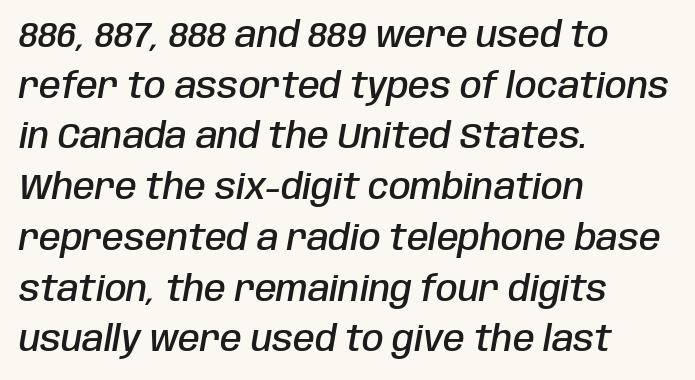
{"italic": "yes", "lean": "right", "slant_degrees": 10, "bold": "semi", "weight": "semibold", "width": "condensed", "stroke_contrast": "low", "x_height": "large", "monospaced": "no", "underline": "no", "align": "left", "line_spacing": "normal", "line_spacing_ratio": 1.45, "letter_spacing": "normal", "letter_spacing_em": 0.0, "glyph_px": 35}
